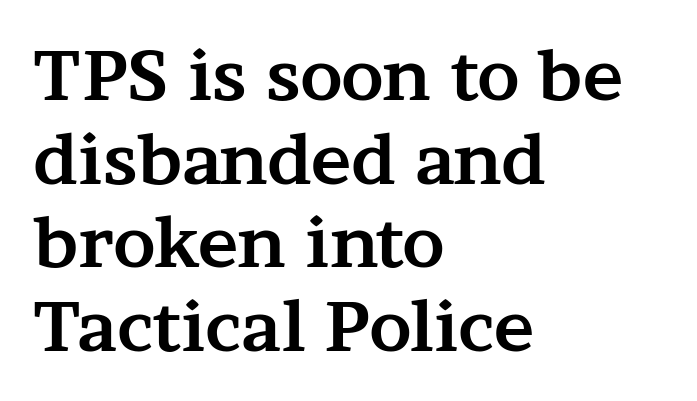
Look at the stroke-to-counter ratio: heavy, a bold. Each letter keeps its own natural width here, so spacing adapts to shape. Bare-footed words on every line. Yep, those are serifs on the letters. Caption: standard tracking, unaltered. In CSS terms this would be text-align: left.
